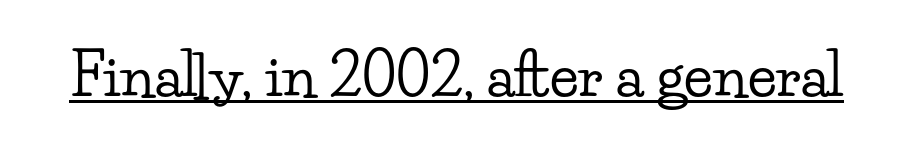
{"serif": "yes", "italic": "no", "width": "wide", "stroke_contrast": "low", "x_height": "small", "monospaced": "no", "underline": "yes", "letter_spacing": "normal", "letter_spacing_em": 0.0, "glyph_px": 58}
